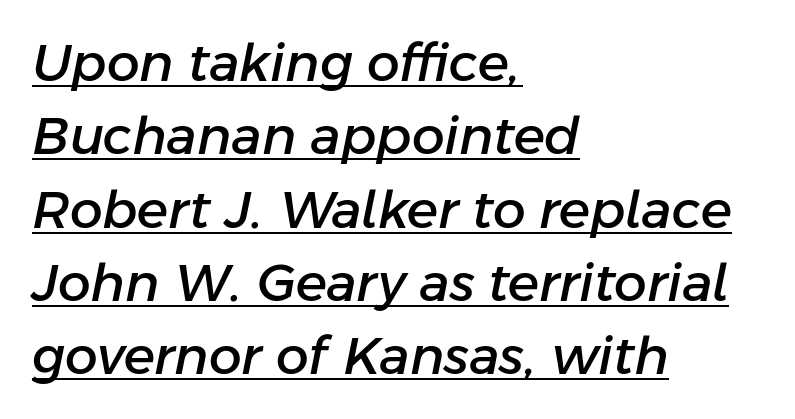
{"italic": "yes", "lean": "right", "slant_degrees": 11, "width": "normal", "stroke_contrast": "low", "x_height": "medium", "monospaced": "no", "underline": "yes", "align": "left", "line_spacing": "normal", "line_spacing_ratio": 1.41, "letter_spacing": "normal", "letter_spacing_em": 0.0, "glyph_px": 52}
